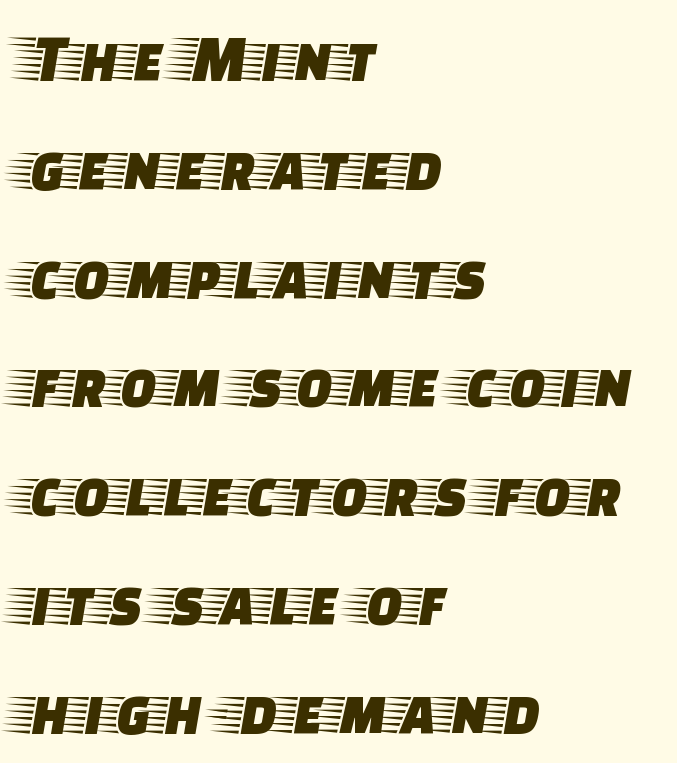
Check where the strokes stop: tiny serifs finish them off. Baseline-to-baseline distance is the conventional proportion of letter height. Spacing verdict: proportional, widths tailored to each character.
